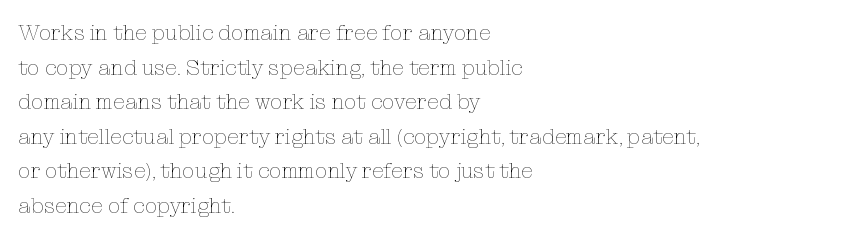
The image shows 22 px text type, upright; set left-aligned, normal line spacing (1.57x), normal letter spacing, not underlined.
